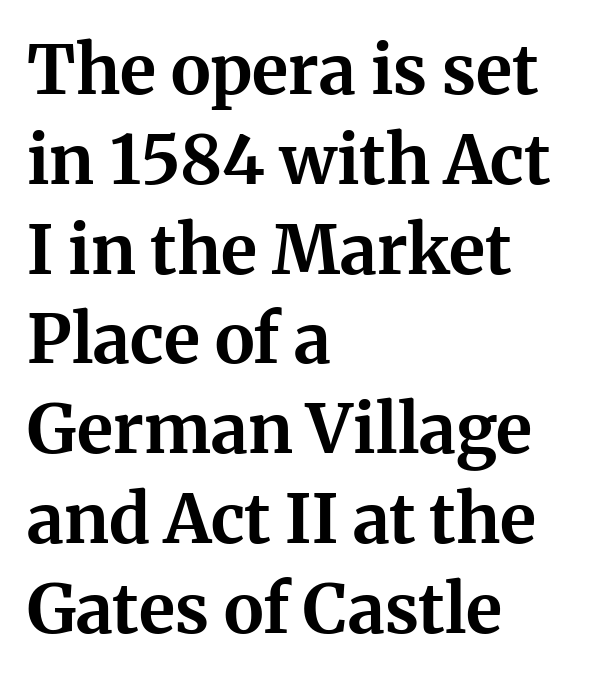
Q: Is the text bold? A: Yes.
Q: Is the text italic (slanted)? A: No, it is upright.
Q: Is the typeface a serif or a sans-serif typeface? A: Serif.
Q: Is the text underlined? A: No.
Q: How is the paragraph aligned? A: Left-aligned.
Q: Is the spacing between letters normal or unusually wide? A: Normal.
Q: Is the spacing between lines tight, normal or loose? A: Normal.
Q: Width (condensed, normal, or wide)? A: Normal.
Q: Stroke contrast? A: Medium.
Q: x-height? A: Medium.
Q: Monospaced? A: No.
